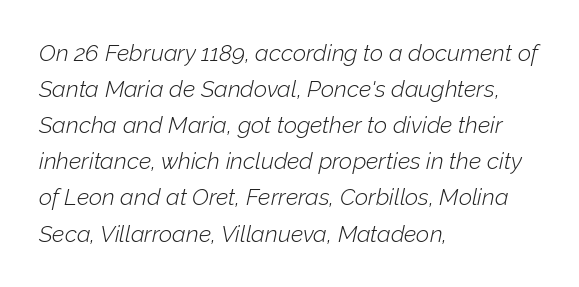
The image shows 23 px text type, italic (leaning right); set left-aligned, normal line spacing (1.57x), normal letter spacing, not underlined.
